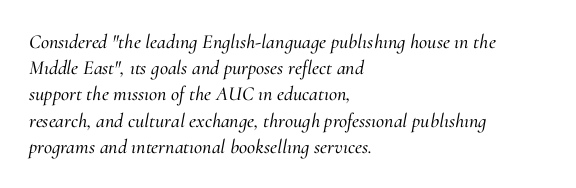
Q: Is the text italic (slanted)? A: Yes, it leans right by about 10 degrees.
Q: Is the text underlined? A: No.
Q: How is the paragraph aligned? A: Left-aligned.
Q: Is the spacing between letters normal or unusually wide? A: Normal.
Q: Is the spacing between lines tight, normal or loose? A: Normal.
